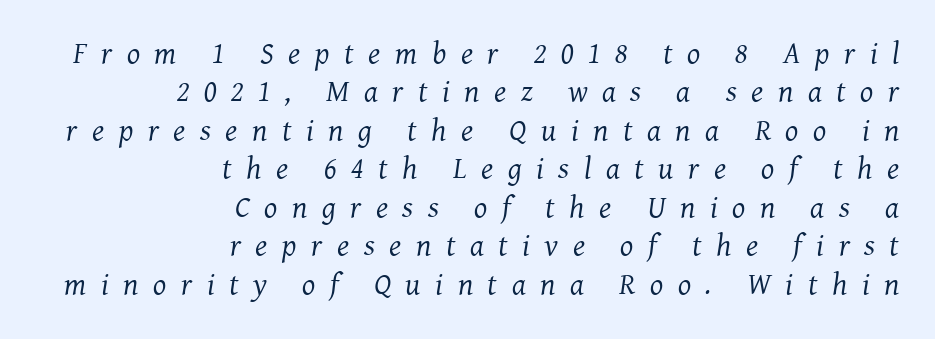
Q: Is the text bold? A: No.
Q: Is the text italic (slanted)? A: Yes, it leans right by about 7 degrees.
Q: Is the typeface a serif or a sans-serif typeface? A: Serif.
Q: Is the text underlined? A: No.
Q: How is the paragraph aligned? A: Right-aligned.
Q: Is the spacing between letters normal or unusually wide? A: Unusually wide.
Q: Width (condensed, normal, or wide)? A: Normal.
Q: Stroke contrast? A: Medium.
Q: x-height? A: Medium.
Q: Monospaced? A: No.
